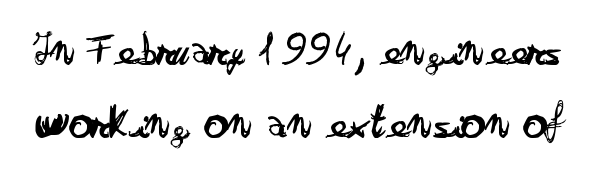
The image shows 48 px regular-weight, wide sans-serif type, upright; set normal line spacing (1.52x), normal letter spacing, not underlined; low stroke contrast and a small x-height.
